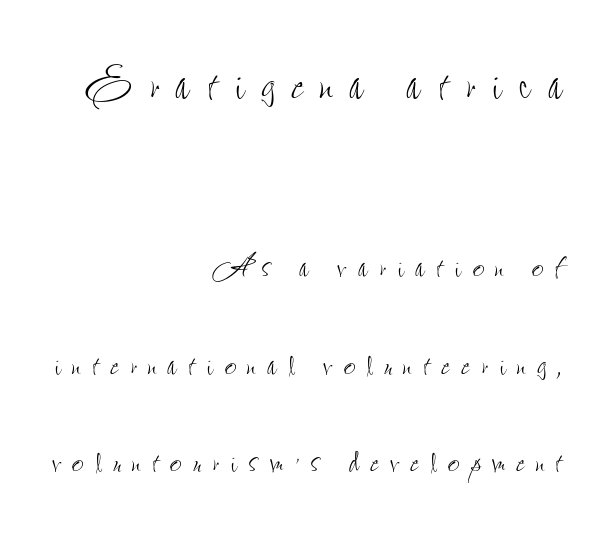
Q: Is the text bold? A: No.
Q: Is the text italic (slanted)? A: Yes.
Q: Is the text underlined? A: No.
Q: How is the paragraph aligned? A: Right-aligned.
Q: Is the spacing between letters normal or unusually wide? A: Unusually wide.
Q: Is the spacing between lines tight, normal or loose? A: Loose.
Q: Which block of text is set in a larger size, the first (top) or the second (bottom)? A: The first (top) one.
Q: Width (condensed, normal, or wide)? A: Condensed.
Q: Stroke contrast? A: Low.
Q: x-height? A: Small.
Q: Monospaced? A: No.
